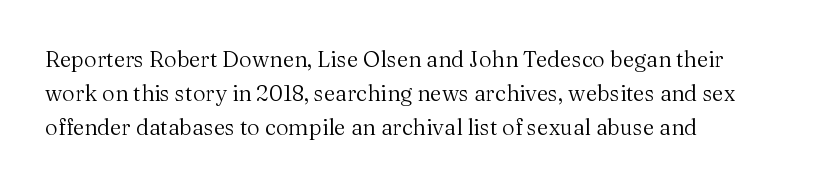
{"italic": "no", "bold": "no", "underline": "no", "align": "left", "line_spacing": "normal", "line_spacing_ratio": 1.54, "letter_spacing": "normal", "letter_spacing_em": 0.0, "glyph_px": 22}
